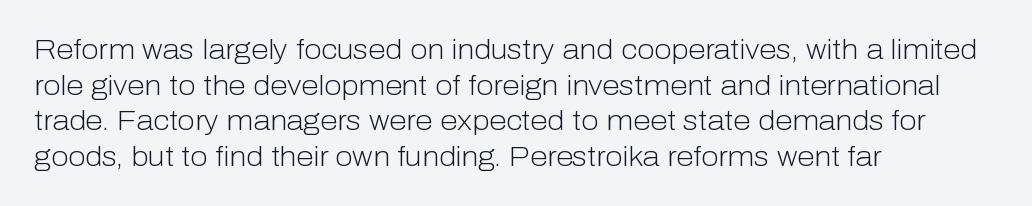
{"serif": "no", "italic": "no", "bold": "no", "weight": "light", "width": "normal", "stroke_contrast": "low", "x_height": "medium", "monospaced": "no", "underline": "no", "align": "left", "line_spacing": "normal", "line_spacing_ratio": 1.27, "letter_spacing": "normal", "letter_spacing_em": 0.0, "glyph_px": 28}
